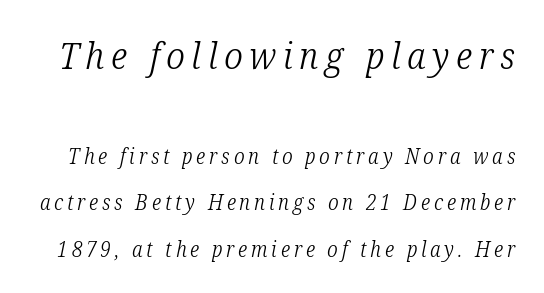
The image shows 37 px light, condensed serif type, italic (leaning right); set loose line spacing (2.22x), not underlined; the first (top) block is 1.76x larger; low stroke contrast and a medium x-height.
